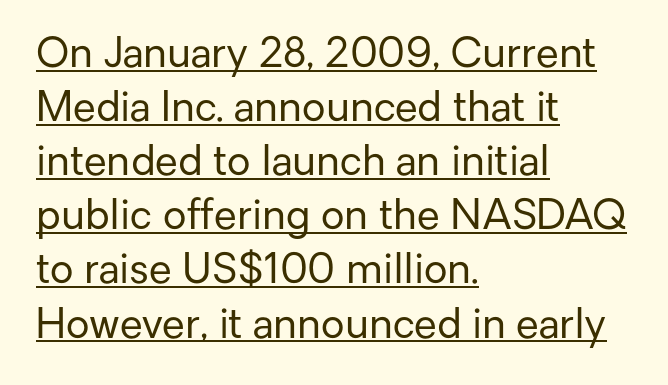
{"serif": "no", "italic": "no", "bold": "no", "weight": "regular", "width": "normal", "stroke_contrast": "low", "x_height": "medium", "monospaced": "no", "underline": "yes", "align": "left", "line_spacing": "normal", "line_spacing_ratio": 1.32, "letter_spacing": "normal", "letter_spacing_em": 0.0, "glyph_px": 41}
